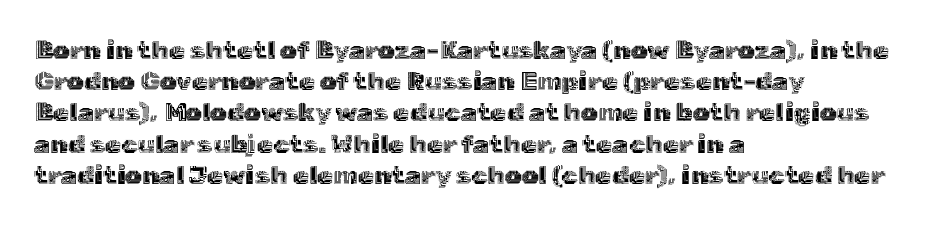
Q: Is the text italic (slanted)? A: No, it is upright.
Q: Is the text underlined? A: No.
Q: How is the paragraph aligned? A: Left-aligned.
Q: Is the spacing between letters normal or unusually wide? A: Normal.
